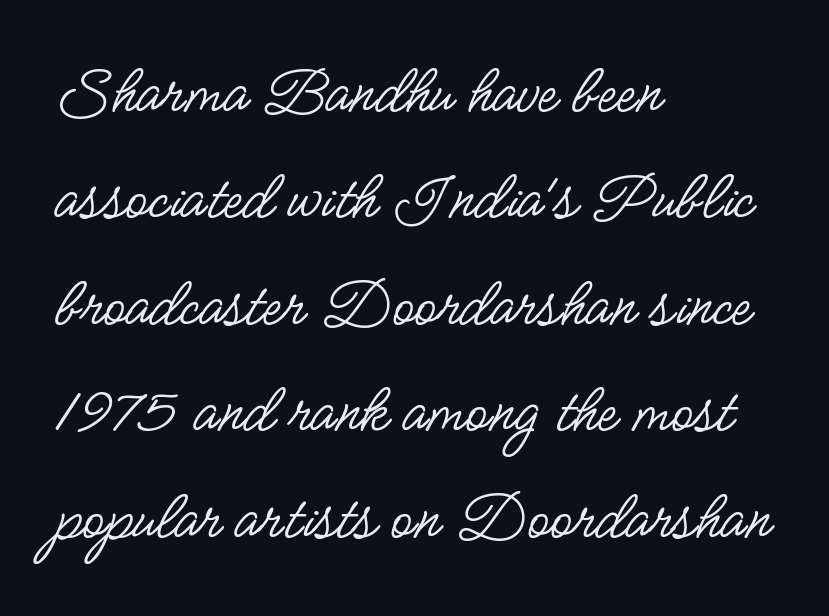
Unlike a traditional serif, this face leaves its strokes unadorned. Line beginnings align vertically; line endings do not. The passage shown stacks its lines at a standard gap.
